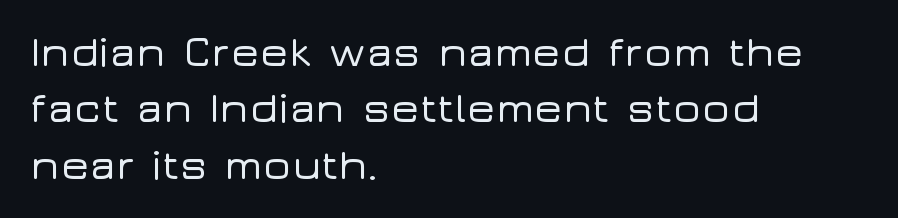
Q: Is the text italic (slanted)? A: No, it is upright.
Q: Is the typeface a serif or a sans-serif typeface? A: Sans-serif.
Q: Is the text underlined? A: No.
Q: How is the paragraph aligned? A: Left-aligned.
Q: Is the spacing between letters normal or unusually wide? A: Normal.
Q: Is the spacing between lines tight, normal or loose? A: Normal.
Q: Width (condensed, normal, or wide)? A: Wide.
Q: Stroke contrast? A: Low.
Q: x-height? A: Medium.
Q: Monospaced? A: No.
